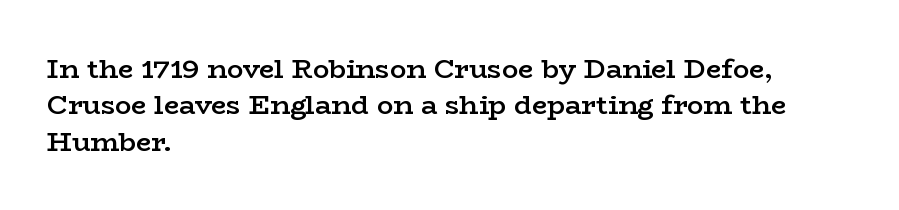
{"italic": "no", "bold": "semi", "underline": "no", "align": "left", "line_spacing": "normal", "line_spacing_ratio": 1.35, "letter_spacing": "normal", "letter_spacing_em": 0.0, "glyph_px": 27}
